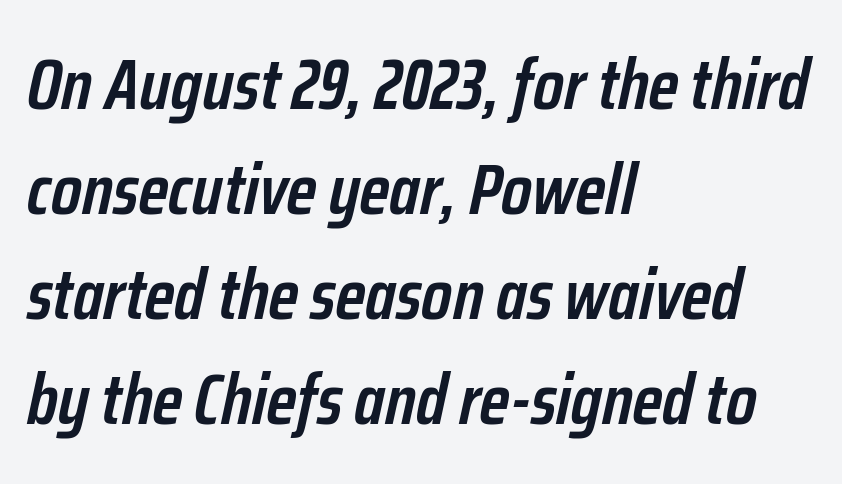
I'd describe the lettering as semibold — firm but not a full bold. The horizontal fit of the characters is conventional and even. A typesetter would call this proportional, since set widths differ per character. Quick note: italic.
